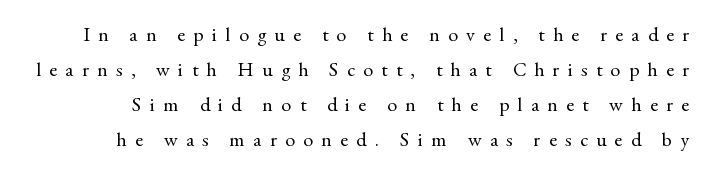
Any mark beneath the type? The region is blank. Every character sits straight up, as roman type does. Summary of weight: not heavy and not bold. Characters follow at a spacing far wider than the type designer built in.
